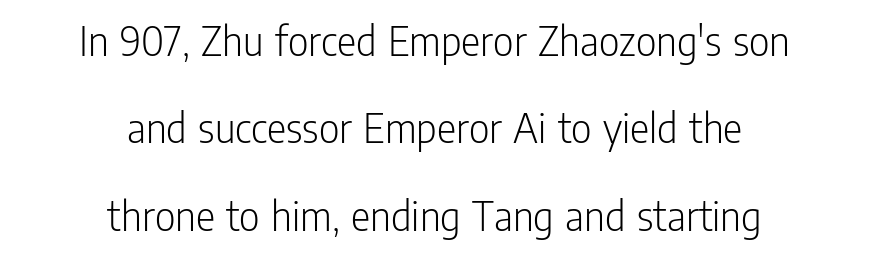
The image shows 45 px light, condensed sans-serif type, upright; set centered, loose line spacing (1.94x), normal letter spacing, not underlined; low stroke contrast and a medium x-height.
